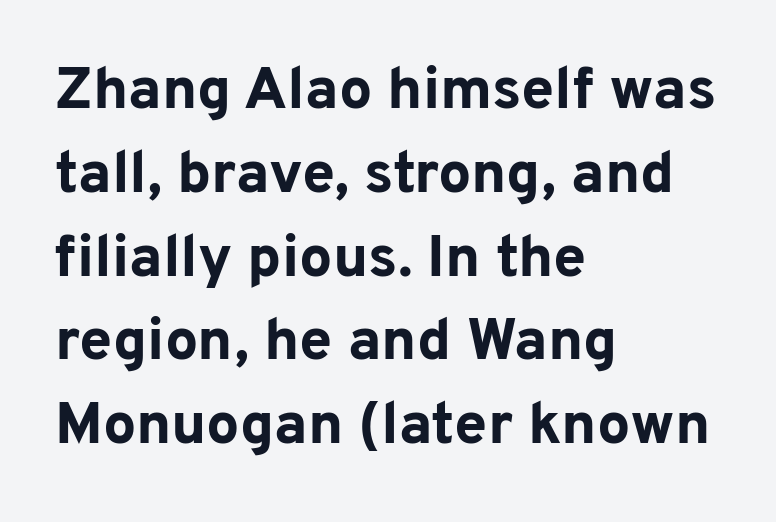
The image shows 59 px bold sans-serif type, upright; set left-aligned, normal line spacing (1.42x), normal letter spacing, not underlined; low stroke contrast and a medium x-height.
